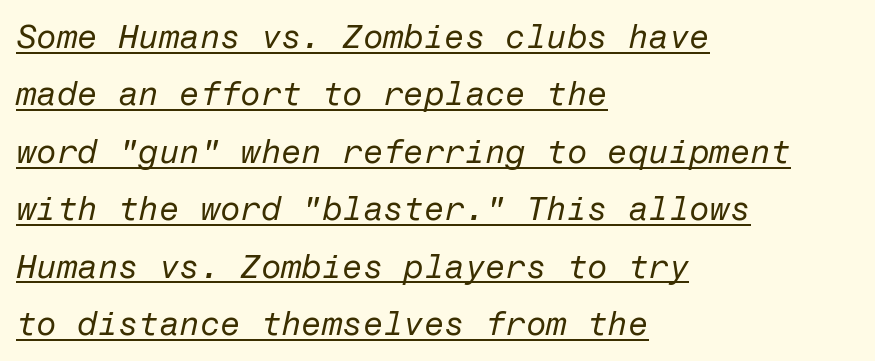
{"italic": "yes", "lean": "right", "slant_degrees": 12, "bold": "no", "weight": "regular", "width": "normal", "stroke_contrast": "low", "x_height": "medium", "underline": "yes", "align": "left", "line_spacing_ratio": 1.74, "letter_spacing": "normal", "letter_spacing_em": 0.0, "glyph_px": 33}
